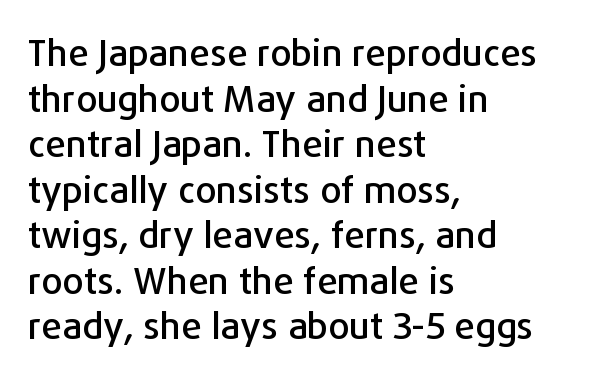
The image shows 37 px sans-serif type, upright; set left-aligned, line spacing 1.23x, normal letter spacing, not underlined; low stroke contrast and a medium x-height.
